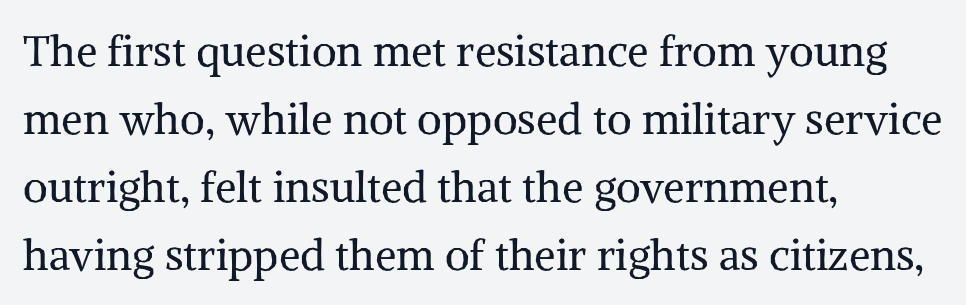
The image shows 43 px regular-weight serif type, upright; set left-aligned, normal line spacing (1.58x), normal letter spacing, not underlined; medium stroke contrast and a medium x-height.
